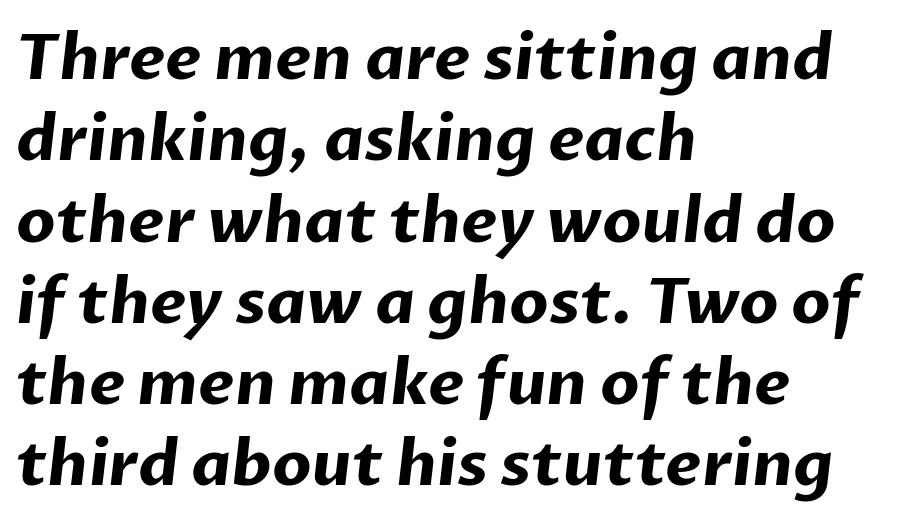
Letters rest on an invisible, unmarked baseline. The lines in this sample share a left origin and differ only in where they stop. You could not count columns in this text — the font is proportionally spaced. Baseline-to-baseline distance is the conventional proportion of letter height.
